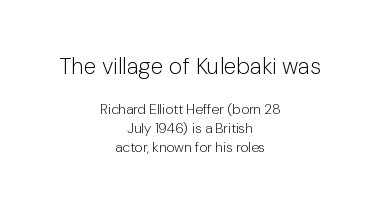
Unmarked baselines from the first word to the last. Block one is the big one; block two sits smaller underneath. The letterforms sit at book weight or below. Alignment: centered.
